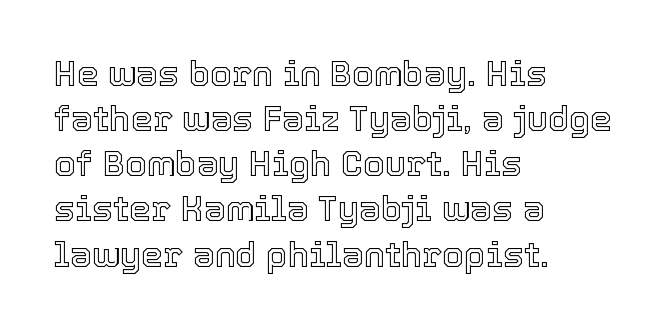
Evenly set lines give the paragraph a standard silhouette. Left-aligned paragraph, ragged on the right. A typesetter would mark this as roman, not italic. Only glyphs here, with clear space below each row.
